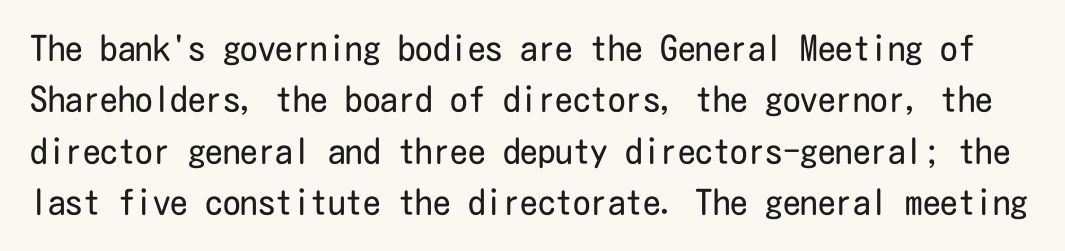
The image shows 35 px regular-weight, condensed sans-serif type, upright; set normal line spacing (1.47x), normal letter spacing, not underlined; low stroke contrast and a medium x-height.
